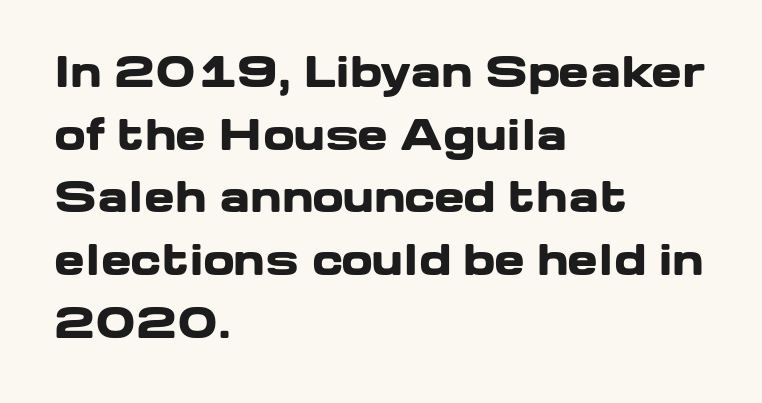
Q: Is the text bold? A: Yes.
Q: Is the text italic (slanted)? A: No, it is upright.
Q: Is the typeface a serif or a sans-serif typeface? A: Sans-serif.
Q: Is the text underlined? A: No.
Q: How is the paragraph aligned? A: Left-aligned.
Q: Is the spacing between letters normal or unusually wide? A: Normal.
Q: Is the spacing between lines tight, normal or loose? A: Normal.
Q: Width (condensed, normal, or wide)? A: Wide.
Q: Stroke contrast? A: Low.
Q: x-height? A: Medium.
Q: Monospaced? A: No.
